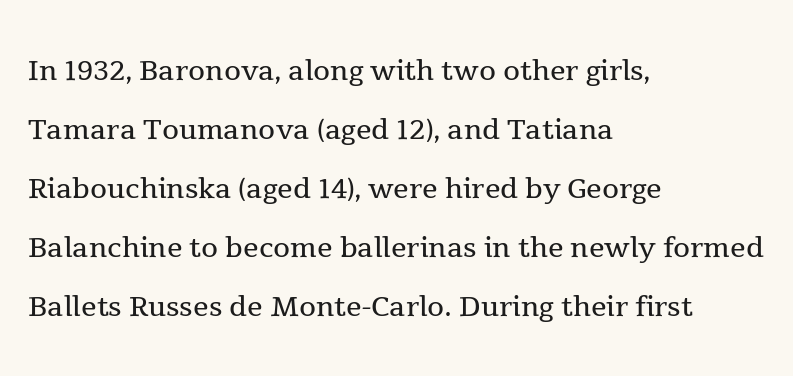
Q: Is the text bold? A: No.
Q: Is the text italic (slanted)? A: No, it is upright.
Q: Is the typeface a serif or a sans-serif typeface? A: Serif.
Q: Is the text underlined? A: No.
Q: How is the paragraph aligned? A: Left-aligned.
Q: Is the spacing between letters normal or unusually wide? A: Normal.
Q: Is the spacing between lines tight, normal or loose? A: Normal.
Q: Width (condensed, normal, or wide)? A: Normal.
Q: x-height? A: Medium.
Q: Monospaced? A: No.
